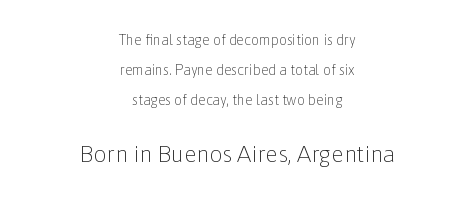
The image shows 23 px text type, upright; set centered, loose line spacing (2.15x), normal letter spacing, not underlined; the second (bottom) block is 1.64x larger.
